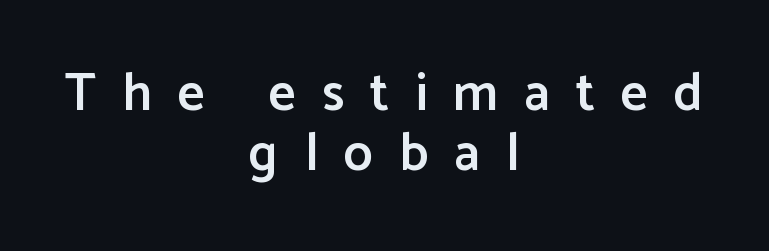
Q: Is the text bold? A: Semi-bold.
Q: Is the text italic (slanted)? A: No, it is upright.
Q: Is the typeface a serif or a sans-serif typeface? A: Sans-serif.
Q: Is the text underlined? A: No.
Q: How is the paragraph aligned? A: Centered.
Q: Is the spacing between letters normal or unusually wide? A: Unusually wide.
Q: Is the spacing between lines tight, normal or loose? A: Tight.
Q: Width (condensed, normal, or wide)? A: Normal.
Q: Stroke contrast? A: Low.
Q: x-height? A: Medium.
Q: Monospaced? A: No.
